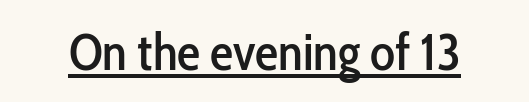
Q: Is the text italic (slanted)? A: No, it is upright.
Q: Is the typeface a serif or a sans-serif typeface? A: Sans-serif.
Q: Is the text underlined? A: Yes.
Q: Is the spacing between letters normal or unusually wide? A: Normal.
Q: Width (condensed, normal, or wide)? A: Condensed.
Q: Stroke contrast? A: Low.
Q: x-height? A: Medium.
Q: Monospaced? A: No.
